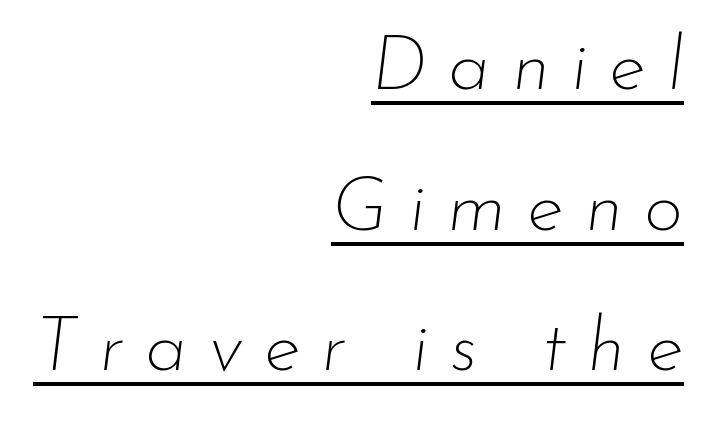
Q: Is the text bold? A: No.
Q: Is the text italic (slanted)? A: Yes, it leans right by about 7 degrees.
Q: Is the text underlined? A: Yes.
Q: How is the paragraph aligned? A: Right-aligned.
Q: Is the spacing between letters normal or unusually wide? A: Unusually wide.
Q: Width (condensed, normal, or wide)? A: Normal.
Q: Stroke contrast? A: Low.
Q: x-height? A: Small.
Q: Monospaced? A: No.
